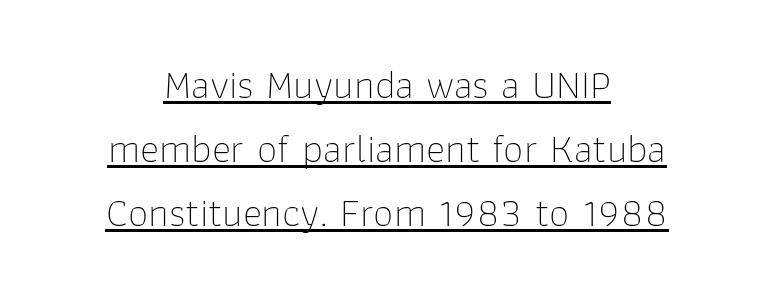
{"serif": "no", "italic": "no", "bold": "no", "weight": "thin", "width": "normal", "stroke_contrast": "low", "x_height": "medium", "monospaced": "no", "underline": "yes", "align": "center", "line_spacing": "normal", "line_spacing_ratio": 1.56, "letter_spacing": "normal", "letter_spacing_em": 0.0, "glyph_px": 41}
